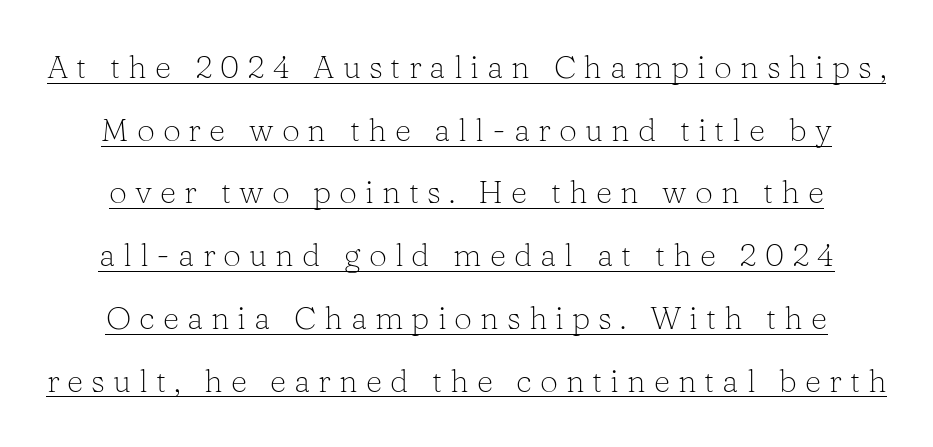
The image shows 32 px light serif type, upright; set loose line spacing (1.96x), unusually wide letter spacing (+0.25 em), underlined; low stroke contrast and a medium x-height.
